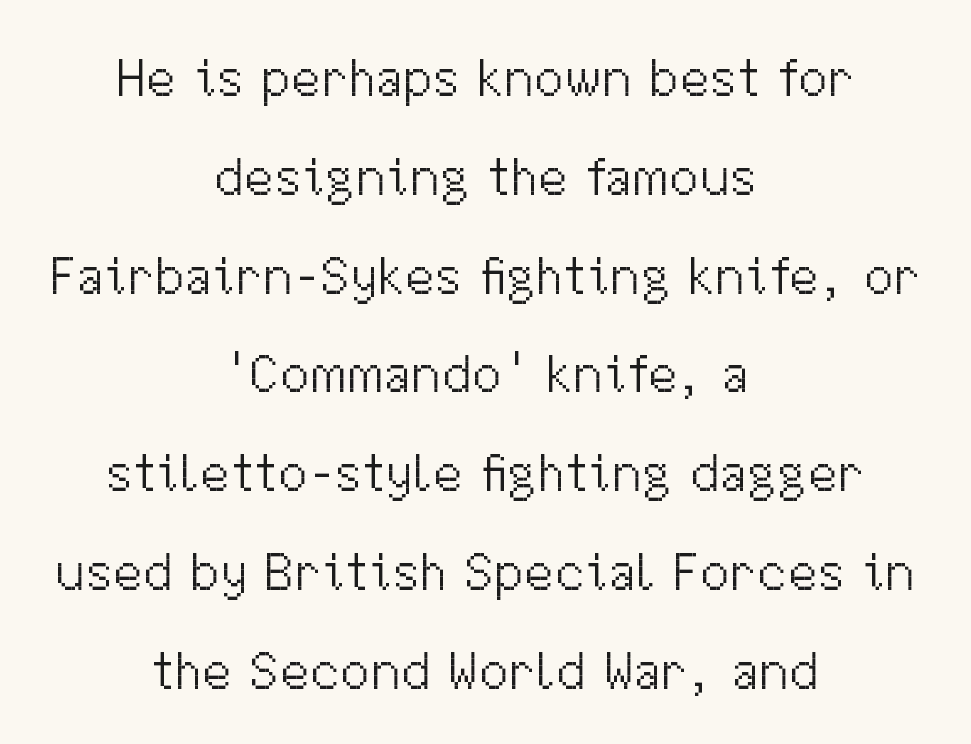
{"serif": "no", "italic": "no", "bold": "no", "weight": "light", "width": "normal", "stroke_contrast": "medium", "x_height": "medium", "monospaced": "no", "underline": "no", "align": "center", "line_spacing_ratio": 1.83, "letter_spacing": "normal", "letter_spacing_em": 0.0, "glyph_px": 54}
